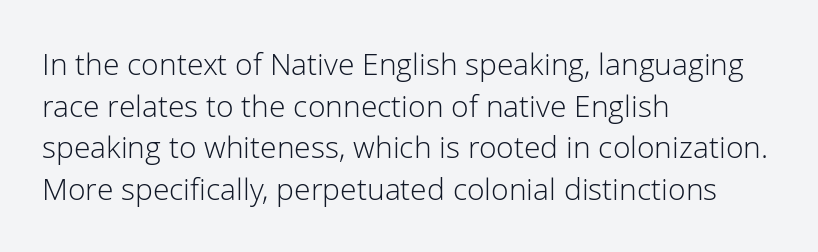
Q: Is the text bold? A: No.
Q: Is the text italic (slanted)? A: No, it is upright.
Q: Is the typeface a serif or a sans-serif typeface? A: Sans-serif.
Q: Is the text underlined? A: No.
Q: How is the paragraph aligned? A: Left-aligned.
Q: Is the spacing between letters normal or unusually wide? A: Normal.
Q: Is the spacing between lines tight, normal or loose? A: Normal.
Q: Width (condensed, normal, or wide)? A: Normal.
Q: Stroke contrast? A: Low.
Q: x-height? A: Medium.
Q: Monospaced? A: No.
